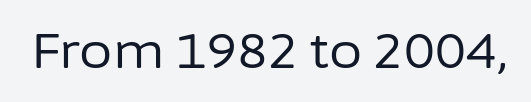
Observe the absence of serifs on each vertical stroke in this sample. The passage shown has conventional tracking throughout. Every character sits straight up, as roman type does. No letter is thick-stroked: the sample isn't bold. Think of a printed novel: that variable character pitch is what you see here. The area under the type is left untouched.
